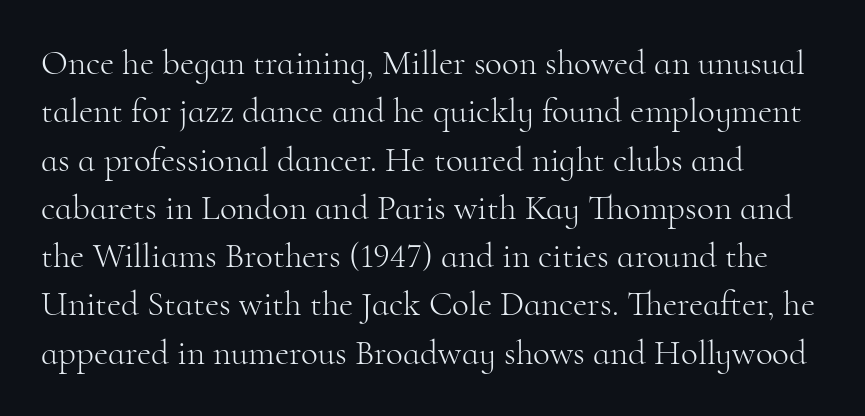
{"serif": "yes", "italic": "no", "bold": "no", "weight": "light", "width": "normal", "stroke_contrast": "high", "x_height": "small", "monospaced": "no", "underline": "no", "align": "left", "line_spacing": "normal", "line_spacing_ratio": 1.38, "letter_spacing": "normal", "letter_spacing_em": 0.0, "glyph_px": 35}
